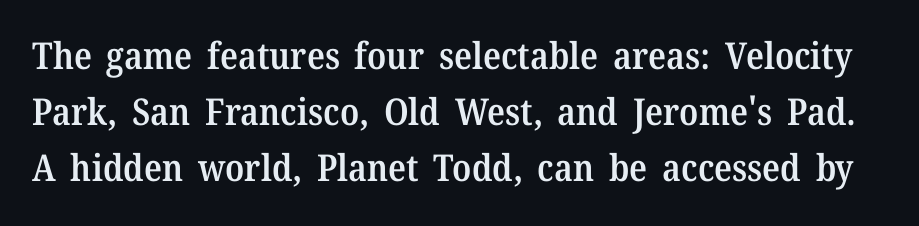
The image shows 37 px semibold serif type, upright; set normal line spacing (1.52x), normal letter spacing, not underlined; medium stroke contrast and a medium x-height.
